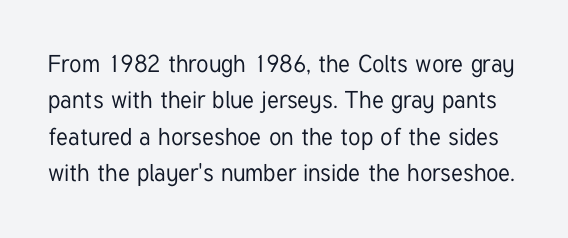
Q: Is the text italic (slanted)? A: No, it is upright.
Q: Is the text underlined? A: No.
Q: Is the spacing between letters normal or unusually wide? A: Normal.
Q: Is the spacing between lines tight, normal or loose? A: Normal.
